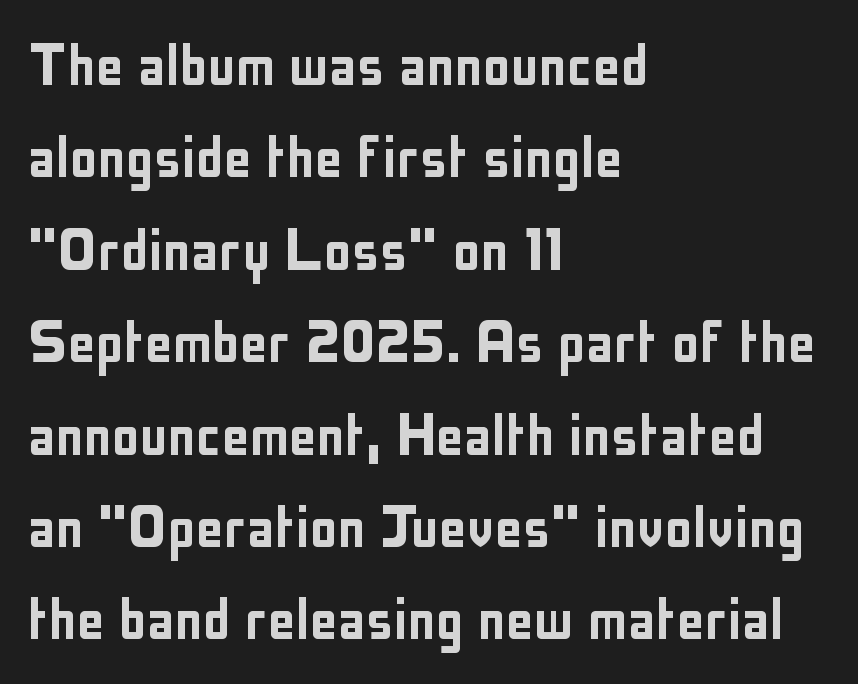
The image shows 70 px condensed sans-serif type, upright; set left-aligned, normal line spacing (1.32x), normal letter spacing, not underlined; low stroke contrast and a medium x-height.
